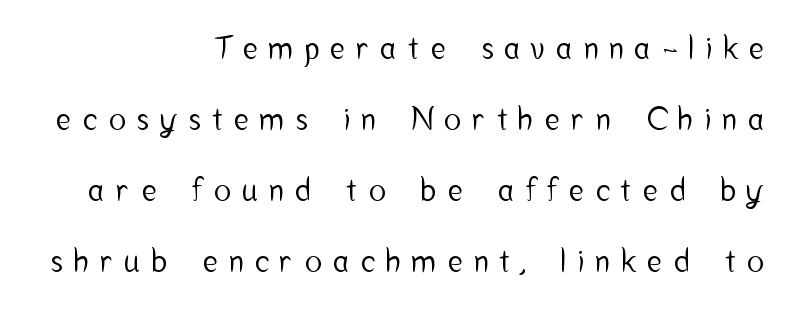
{"serif": "no", "italic": "no", "width": "condensed", "stroke_contrast": "low", "x_height": "medium", "monospaced": "no", "underline": "no", "align": "right", "line_spacing": "loose", "line_spacing_ratio": 2.29, "letter_spacing": "wide", "letter_spacing_em": 0.39, "glyph_px": 31}
